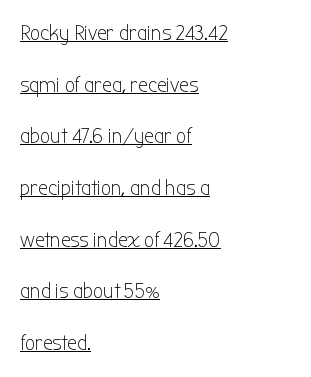
{"italic": "no", "bold": "no", "underline": "yes", "align": "left", "line_spacing": "loose", "line_spacing_ratio": 2.35, "letter_spacing": "normal", "letter_spacing_em": 0.0, "glyph_px": 22}
